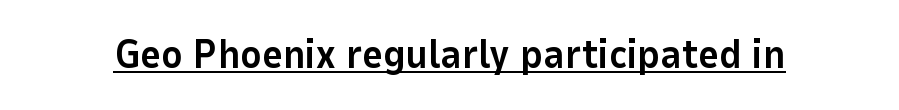
Q: Is the text bold? A: Yes.
Q: Is the text italic (slanted)? A: No, it is upright.
Q: Is the typeface a serif or a sans-serif typeface? A: Sans-serif.
Q: Is the text underlined? A: Yes.
Q: Is the spacing between letters normal or unusually wide? A: Normal.
Q: Width (condensed, normal, or wide)? A: Normal.
Q: Stroke contrast? A: Low.
Q: x-height? A: Medium.
Q: Monospaced? A: No.
